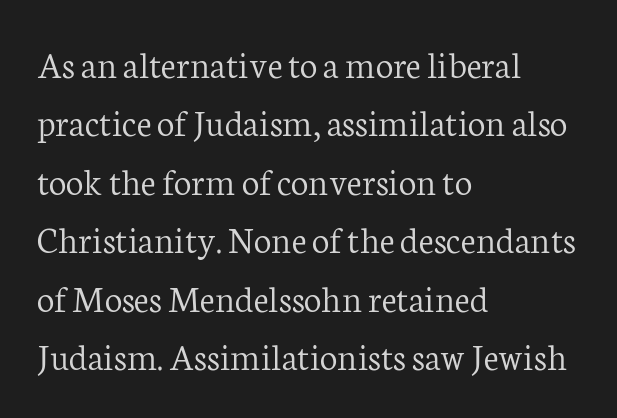
The image shows 39 px light serif type, upright; set left-aligned, normal line spacing (1.5x), normal letter spacing, not underlined; low stroke contrast and a medium x-height.
